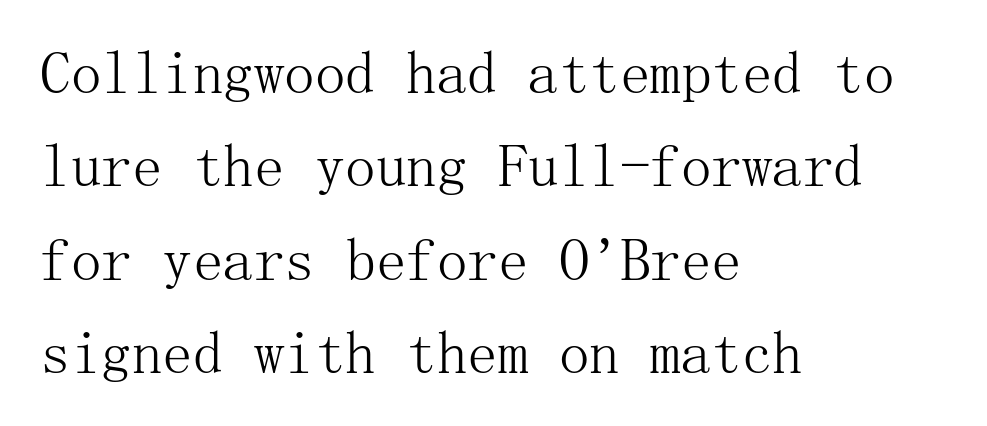
{"serif": "yes", "italic": "no", "bold": "no", "weight": "light", "width": "normal", "stroke_contrast": "medium", "x_height": "medium", "underline": "no", "align": "left", "line_spacing": "normal", "line_spacing_ratio": 1.53, "letter_spacing": "normal", "letter_spacing_em": 0.0, "glyph_px": 61}
